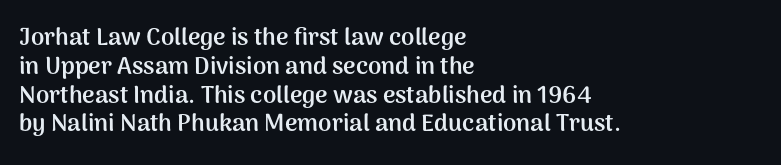
{"italic": "no", "bold": "yes", "underline": "no", "align": "left", "line_spacing_ratio": 1.2, "letter_spacing": "normal", "letter_spacing_em": 0.0, "glyph_px": 24}
